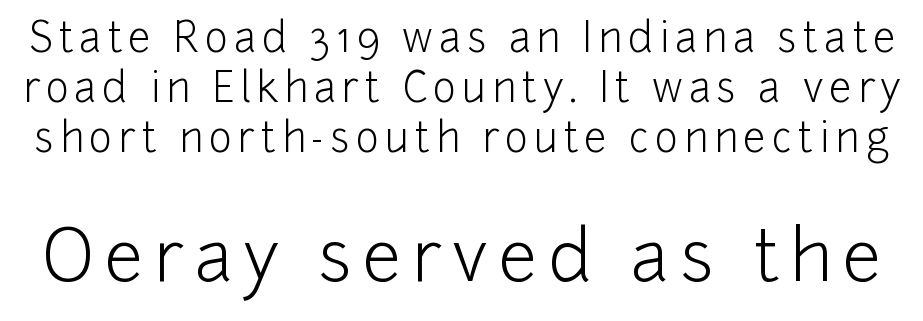
Q: Is the text bold? A: No.
Q: Is the text italic (slanted)? A: No, it is upright.
Q: Is the typeface a serif or a sans-serif typeface? A: Sans-serif.
Q: Is the text underlined? A: No.
Q: Is the spacing between lines tight, normal or loose? A: Normal.
Q: Which block of text is set in a larger size, the first (top) or the second (bottom)? A: The second (bottom) one.
Q: Width (condensed, normal, or wide)? A: Normal.
Q: Stroke contrast? A: Low.
Q: x-height? A: Medium.
Q: Monospaced? A: No.
